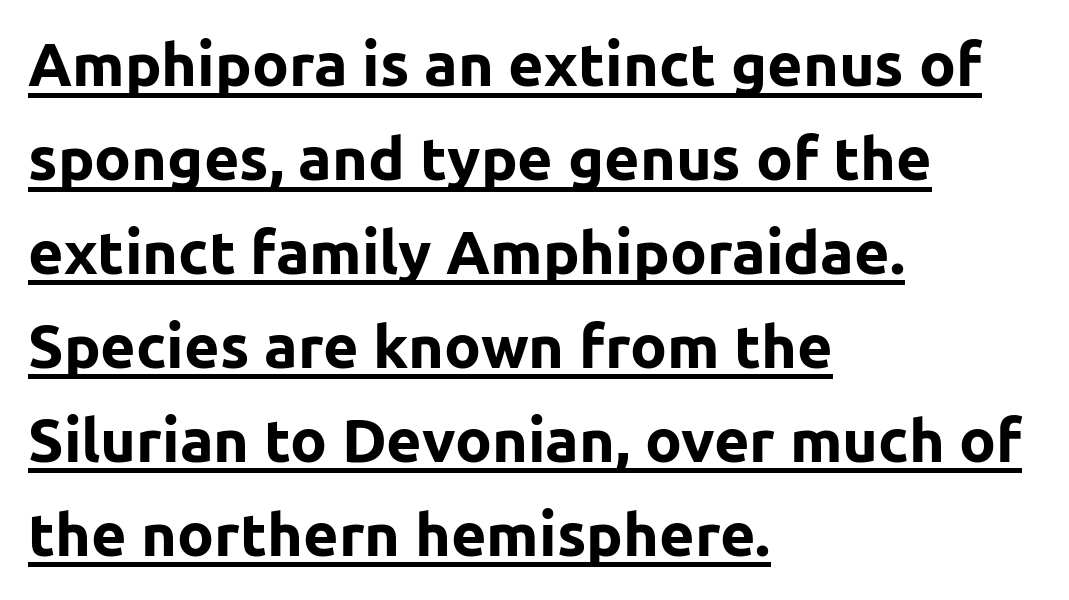
The image shows 61 px bold sans-serif type, upright; set left-aligned, normal line spacing (1.54x), normal letter spacing, underlined; low stroke contrast and a medium x-height.
